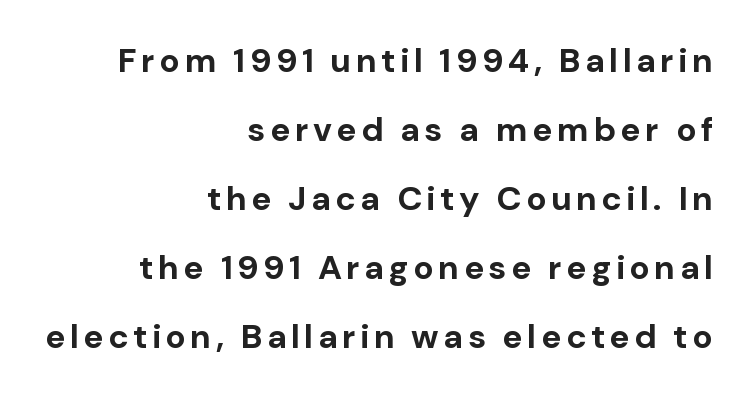
The text block is weighted toward the right margin, trailing off unevenly leftward. Posture: upright roman. Bold? Absolutely — the strokes are thick and heavy. Anything drawn beneath the words? Only blank space. Look at the bottom of the vertical strokes: they stop flat, with no serifs. Students, observe: this is what heavily led, spacious text looks like.
